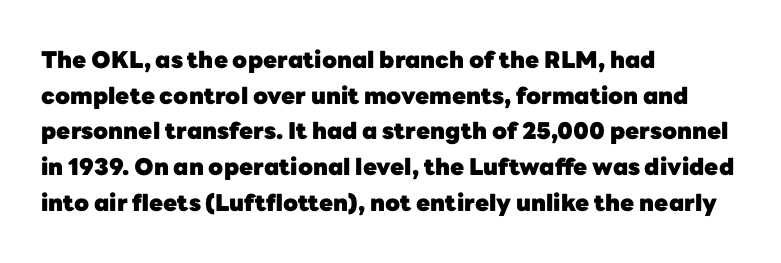
{"italic": "no", "bold": "yes", "underline": "no", "align": "left", "line_spacing": "normal", "line_spacing_ratio": 1.55, "letter_spacing": "normal", "letter_spacing_em": 0.0, "glyph_px": 23}
